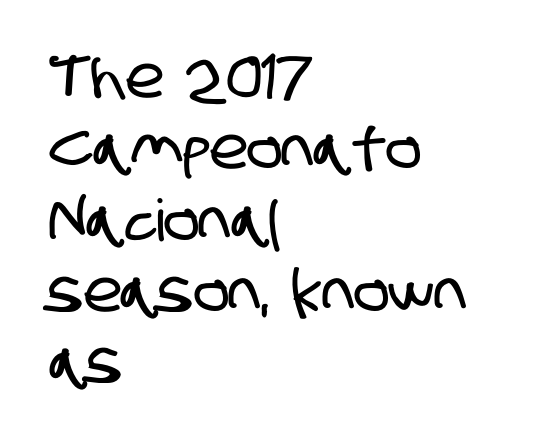
The image shows 58 px condensed sans-serif type; set left-aligned, line spacing 1.23x, normal letter spacing, not underlined; low stroke contrast and a large x-height.
